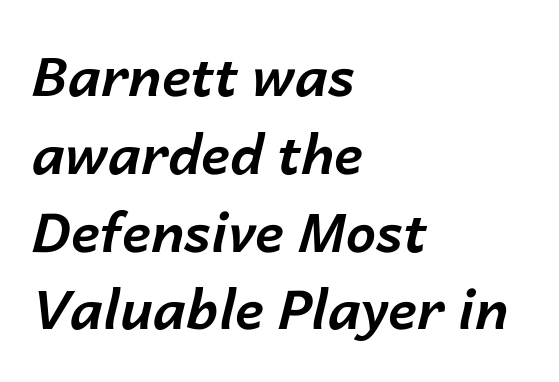
In terms of leading, this rendering sits right in the middle. Underlining? Definitely not there. Strokes here are thick enough to call this a true bold. Default kerning and tracking; the words read as compact shapes.
